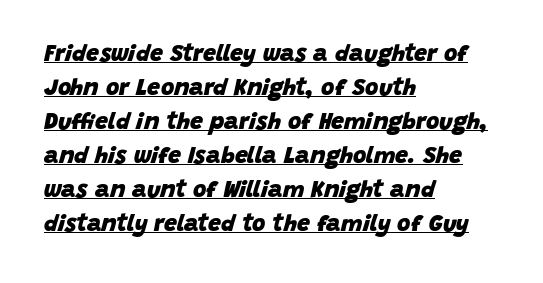
{"italic": "yes", "lean": "right", "slant_degrees": 15, "bold": "yes", "underline": "yes", "align": "left", "line_spacing": "normal", "line_spacing_ratio": 1.48, "letter_spacing": "normal", "letter_spacing_em": 0.0, "glyph_px": 23}
